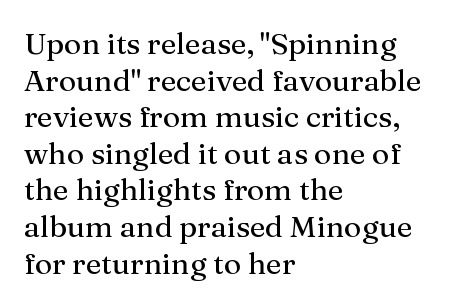
Leftover space on each line is placed entirely after the last word. These lines are rendered in a variable-pitch font. Quick note: not italic, upright. Anything drawn beneath the words? Only blank space. You can tell from the footed stems that serif type was used. Default kerning and tracking; the words read as compact shapes.
